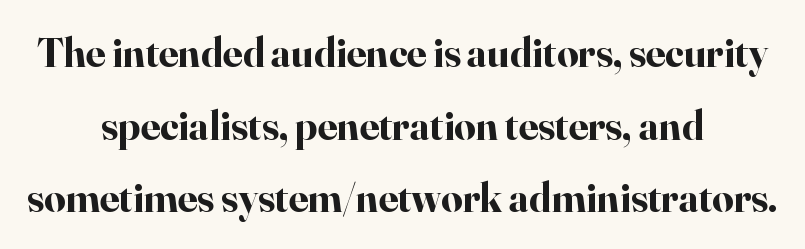
{"serif": "yes", "italic": "no", "bold": "yes", "weight": "bold", "width": "normal", "stroke_contrast": "high", "x_height": "small", "monospaced": "no", "underline": "no", "align": "center", "line_spacing_ratio": 1.73, "letter_spacing": "normal", "letter_spacing_em": 0.0, "glyph_px": 42}
